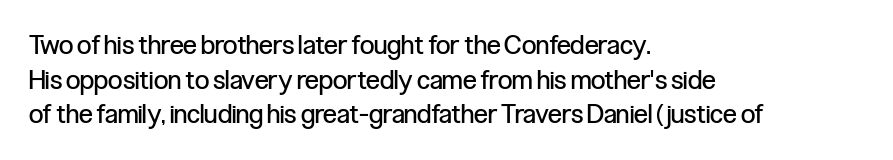
No chunkiness to these letters — they're not bold. A classic flush-left, rag-right setting is used for this passage. One glance says typical: line gaps are just what's usual. The letters sit at their default tracking, neither squeezed nor spread.
